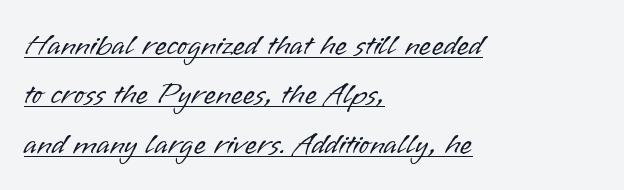
{"serif": "no", "bold": "no", "weight": "light", "width": "normal", "stroke_contrast": "low", "x_height": "small", "monospaced": "no", "underline": "yes", "align": "left", "line_spacing": "normal", "line_spacing_ratio": 1.59, "letter_spacing": "normal", "letter_spacing_em": 0.0, "glyph_px": 31}
